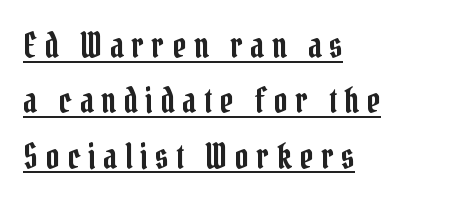
Q: Is the text italic (slanted)? A: No, it is upright.
Q: Is the typeface a serif or a sans-serif typeface? A: Serif.
Q: Is the text underlined? A: Yes.
Q: How is the paragraph aligned? A: Left-aligned.
Q: Is the spacing between letters normal or unusually wide? A: Unusually wide.
Q: Is the spacing between lines tight, normal or loose? A: Normal.
Q: Width (condensed, normal, or wide)? A: Condensed.
Q: Stroke contrast? A: Low.
Q: x-height? A: Medium.
Q: Monospaced? A: No.
